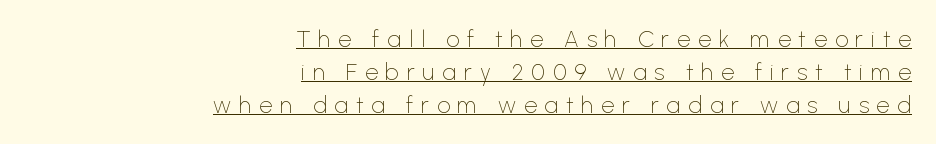
Reading down the block, your eye finds every line finishing at a fixed right position. Decoration check: the copy is underlined. The letterforms sit at book weight or below. The type is letterspaced generously, with wide tracking. Compared with typical paragraphs, the rows here are spaced about the same. Notice how the stems are strictly vertical — no italics here.
